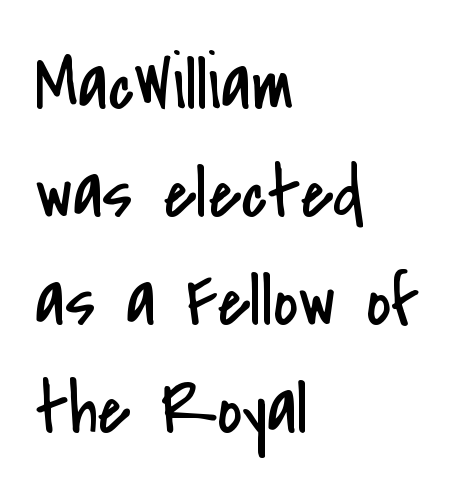
Character widths vary here, with narrow letters taking less room than wide ones. The face used here is a sans, in the tradition of grotesques and geometrics. Rows of type keep a routine distance in the vertical direction. Each word holds together tightly as a unit, with standard inter-letter gaps. Words float on clear page, feet unadorned.
